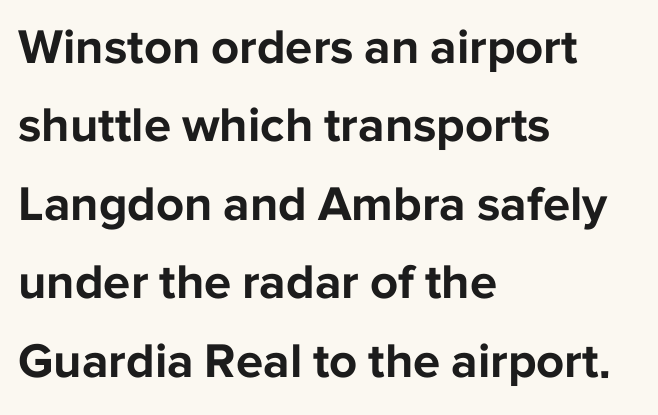
{"serif": "no", "italic": "no", "bold": "yes", "weight": "bold", "width": "normal", "stroke_contrast": "low", "x_height": "medium", "monospaced": "no", "underline": "no", "align": "left", "line_spacing": "normal", "line_spacing_ratio": 1.6, "letter_spacing": "normal", "letter_spacing_em": 0.0, "glyph_px": 49}
